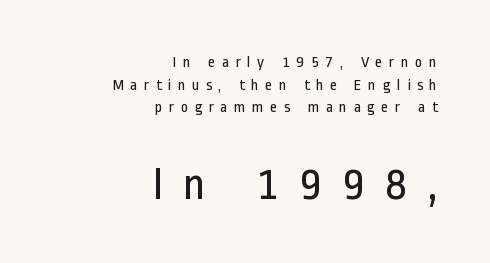
The image shows 47 px regular-weight, condensed sans-serif type, upright; set right-aligned, normal line spacing (1.42x), unusually wide letter spacing (+0.39 em), not underlined; the second (bottom) block is 2.94x larger; low stroke contrast and a medium x-height.
